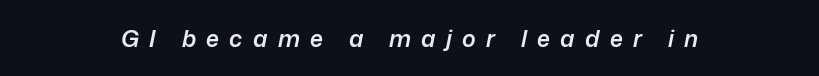
Q: Is the text bold? A: Semi-bold.
Q: Is the text italic (slanted)? A: Yes, it leans right by about 12 degrees.
Q: Is the text underlined? A: No.
Q: How is the paragraph aligned? A: Centered.
Q: Is the spacing between letters normal or unusually wide? A: Unusually wide.
